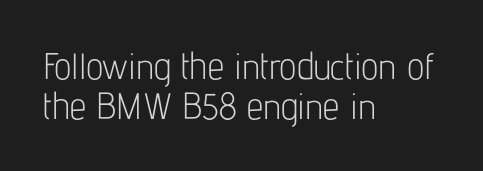
{"serif": "no", "italic": "no", "bold": "no", "weight": "light", "width": "condensed", "stroke_contrast": "low", "x_height": "medium", "monospaced": "no", "underline": "no", "align": "left", "line_spacing": "tight", "line_spacing_ratio": 1.08, "letter_spacing": "normal", "letter_spacing_em": 0.0, "glyph_px": 37}
